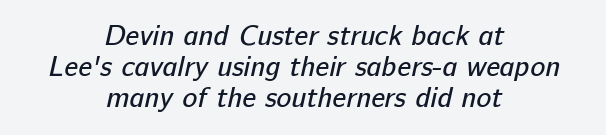
Q: Is the text bold? A: No.
Q: Is the typeface a serif or a sans-serif typeface? A: Sans-serif.
Q: Is the text underlined? A: No.
Q: How is the paragraph aligned? A: Centered.
Q: Is the spacing between letters normal or unusually wide? A: Normal.
Q: Is the spacing between lines tight, normal or loose? A: Tight.
Q: Width (condensed, normal, or wide)? A: Normal.
Q: Stroke contrast? A: Low.
Q: x-height? A: Medium.
Q: Monospaced? A: No.
